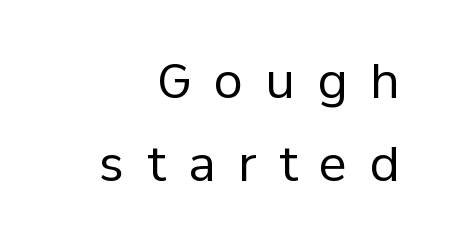
The image shows 47 px regular-weight sans-serif type, upright; set right-aligned, line spacing 1.77x, unusually wide letter spacing (+0.48 em), not underlined; low stroke contrast and a medium x-height.
